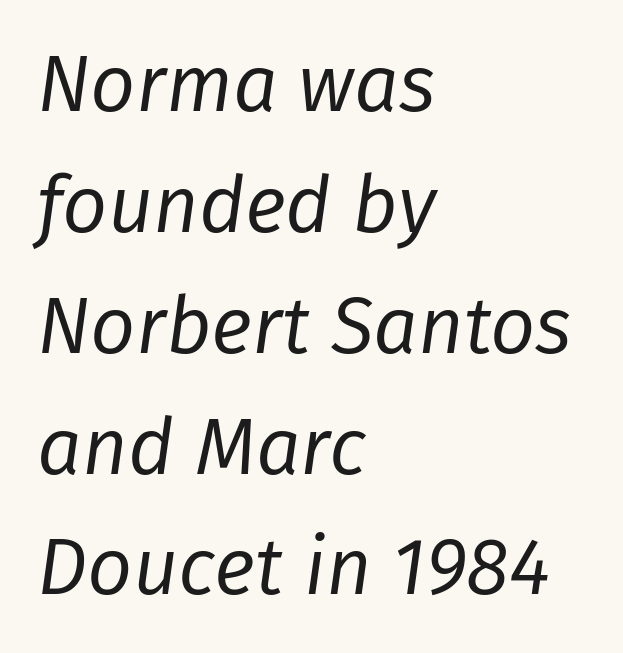
{"italic": "yes", "lean": "right", "slant_degrees": 8, "bold": "no", "weight": "regular", "width": "normal", "stroke_contrast": "low", "x_height": "medium", "monospaced": "no", "underline": "no", "align": "left", "line_spacing": "normal", "line_spacing_ratio": 1.53, "letter_spacing": "normal", "letter_spacing_em": 0.0, "glyph_px": 79}
